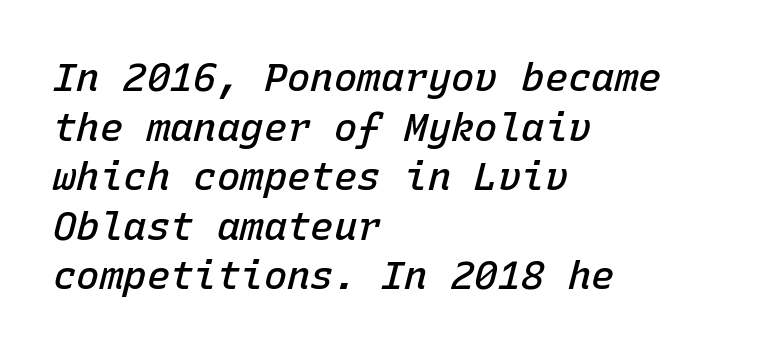
The image shows 39 px semibold type, italic (leaning right), monospaced; set left-aligned, normal line spacing (1.27x), normal letter spacing, not underlined; low stroke contrast and a medium x-height.
